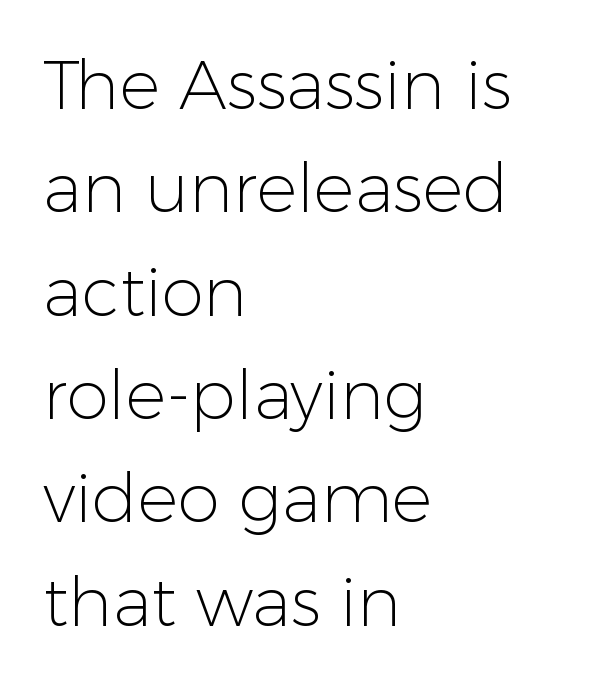
Inter-character spacing is left at the font's built-in metrics. The rendering uses a moderate line-height, typical for paragraphs. The face looks like a standard text weight, possibly lighter. This sample uses a sans-serif face.
